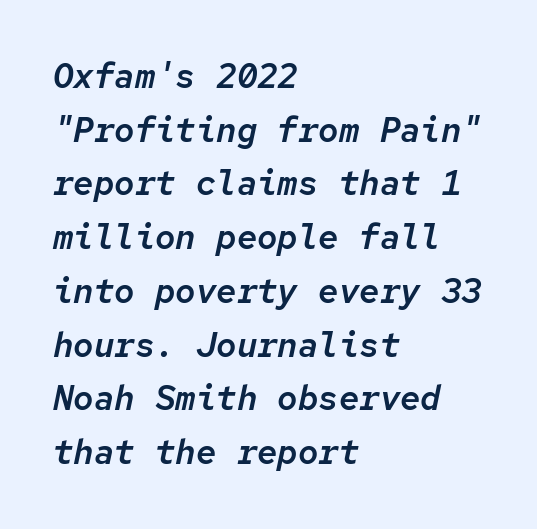
The space between consecutive lines is moderate. Line starts are locked; line ends wander. Italic? Definitely — the glyphs are oblique. Bare-footed words on every line.
